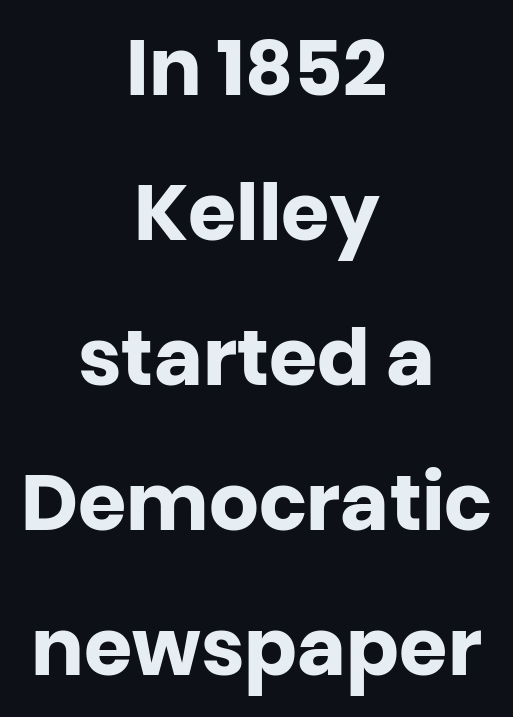
Q: Is the text bold? A: Yes.
Q: Is the text italic (slanted)? A: No, it is upright.
Q: Is the typeface a serif or a sans-serif typeface? A: Sans-serif.
Q: Is the text underlined? A: No.
Q: How is the paragraph aligned? A: Centered.
Q: Is the spacing between letters normal or unusually wide? A: Normal.
Q: Width (condensed, normal, or wide)? A: Normal.
Q: Stroke contrast? A: Low.
Q: x-height? A: Large.
Q: Monospaced? A: No.
